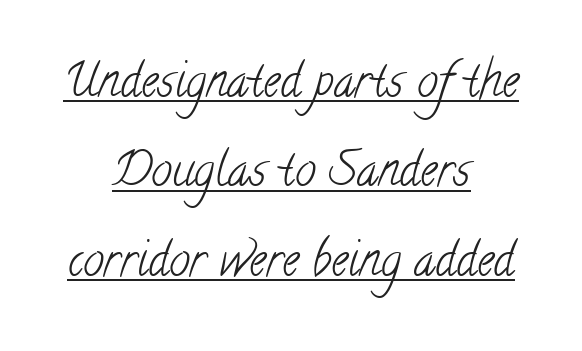
Q: Is the text bold? A: No.
Q: Is the typeface a serif or a sans-serif typeface? A: Serif.
Q: Is the text underlined? A: Yes.
Q: How is the paragraph aligned? A: Centered.
Q: Is the spacing between letters normal or unusually wide? A: Normal.
Q: Is the spacing between lines tight, normal or loose? A: Loose.
Q: Width (condensed, normal, or wide)? A: Condensed.
Q: Stroke contrast? A: Low.
Q: x-height? A: Small.
Q: Monospaced? A: No.
